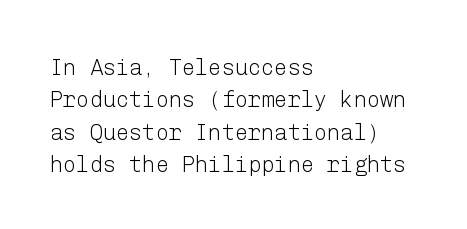
{"italic": "no", "bold": "no", "underline": "no", "align": "left", "line_spacing": "normal", "line_spacing_ratio": 1.47, "letter_spacing": "normal", "letter_spacing_em": 0.0, "glyph_px": 22}
